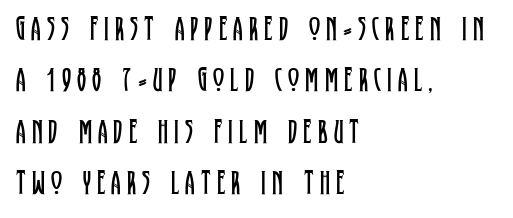
The image shows 34 px regular-weight, condensed serif type, upright; set left-aligned, normal line spacing (1.51x), not underlined; low stroke contrast and a large x-height.
